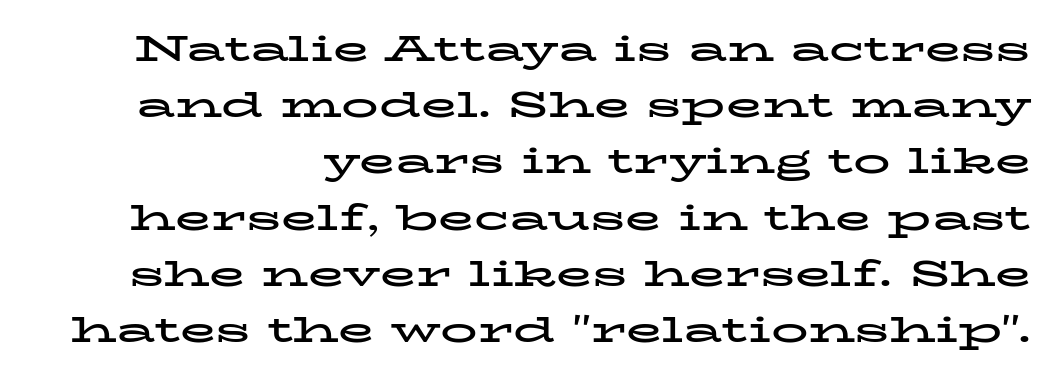
Does the type have serifs? Yes, each stem ends in a small foot. This rendering leaves character spacing at its baseline value. Does the lettering tilt? It doesn't — this is upright. Do the characters align in a grid? No, the font is proportional. A normal amount of white space separates one row of letters from the next.
